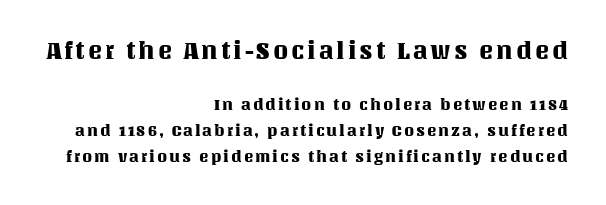
The image shows 24 px text type, upright; set right-aligned, normal line spacing (1.63x), not underlined; the first (top) block is 1.5x larger.
